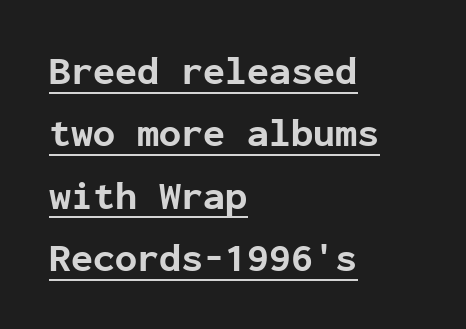
Q: Is the text bold? A: Yes.
Q: Is the text italic (slanted)? A: No, it is upright.
Q: Is the typeface a serif or a sans-serif typeface? A: Sans-serif.
Q: Is the text underlined? A: Yes.
Q: How is the paragraph aligned? A: Left-aligned.
Q: Is the spacing between letters normal or unusually wide? A: Normal.
Q: Is the spacing between lines tight, normal or loose? A: Normal.
Q: Width (condensed, normal, or wide)? A: Normal.
Q: Stroke contrast? A: Low.
Q: x-height? A: Medium.
Q: Monospaced? A: Yes.
